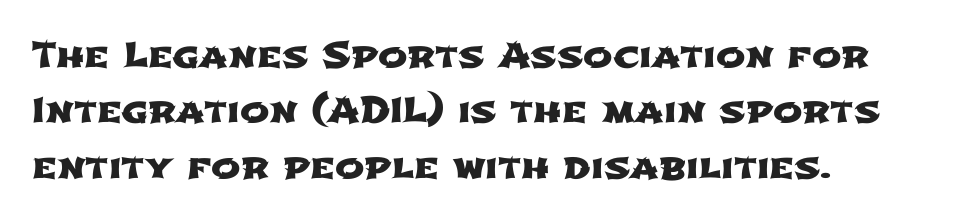
Q: Is the typeface a serif or a sans-serif typeface? A: Sans-serif.
Q: Is the text underlined? A: No.
Q: How is the paragraph aligned? A: Left-aligned.
Q: Is the spacing between letters normal or unusually wide? A: Normal.
Q: Is the spacing between lines tight, normal or loose? A: Normal.
Q: Width (condensed, normal, or wide)? A: Wide.
Q: Stroke contrast? A: Low.
Q: x-height? A: Medium.
Q: Monospaced? A: No.
